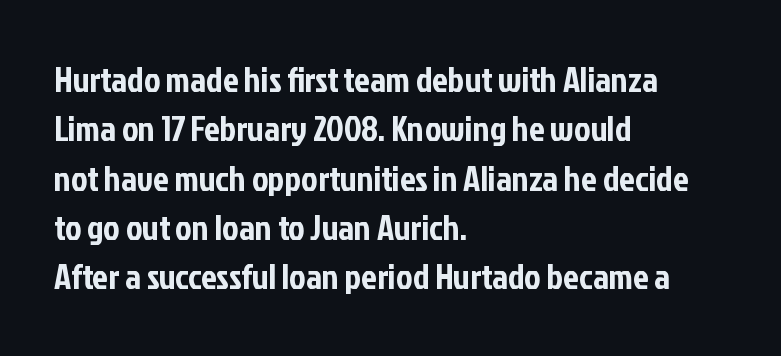
Q: Is the text italic (slanted)? A: No, it is upright.
Q: Is the typeface a serif or a sans-serif typeface? A: Sans-serif.
Q: Is the text underlined? A: No.
Q: How is the paragraph aligned? A: Left-aligned.
Q: Is the spacing between letters normal or unusually wide? A: Normal.
Q: Is the spacing between lines tight, normal or loose? A: Normal.
Q: Width (condensed, normal, or wide)? A: Condensed.
Q: Stroke contrast? A: Low.
Q: x-height? A: Medium.
Q: Monospaced? A: No.
